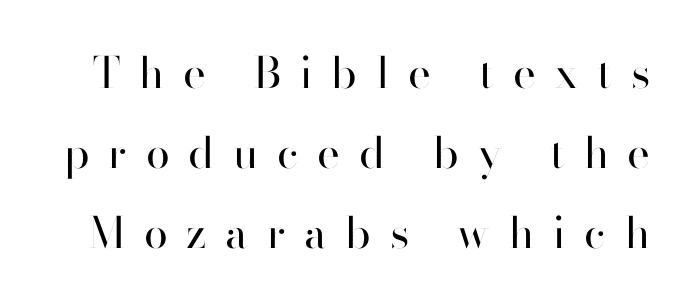
The image shows 43 px regular-weight sans-serif type, upright; set line spacing 1.86x, unusually wide letter spacing (+0.44 em), not underlined; high stroke contrast and a small x-height.
